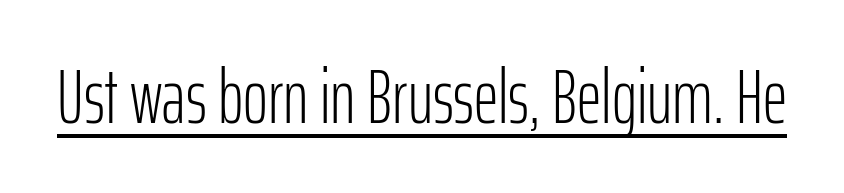
{"serif": "no", "italic": "no", "bold": "no", "weight": "light", "width": "condensed", "stroke_contrast": "low", "x_height": "medium", "monospaced": "no", "underline": "yes", "letter_spacing": "normal", "letter_spacing_em": 0.0, "glyph_px": 76}
